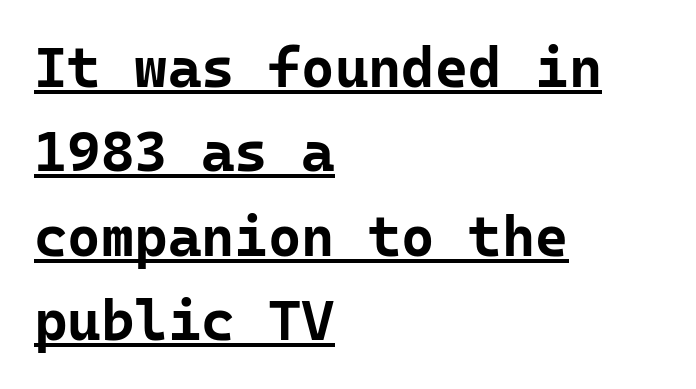
{"serif": "no", "italic": "no", "bold": "yes", "weight": "bold", "width": "normal", "stroke_contrast": "low", "x_height": "medium", "monospaced": "yes", "underline": "yes", "align": "left", "line_spacing": "normal", "line_spacing_ratio": 1.48, "letter_spacing": "normal", "letter_spacing_em": 0.0, "glyph_px": 57}
